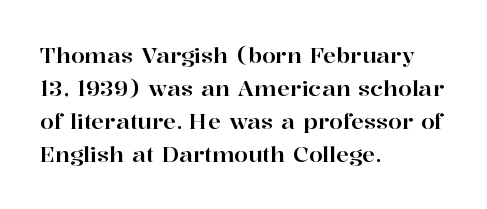
A clean baseline with only descenders dipping below it. Standard letterfit; no display-style spreading of the glyphs. Notice how descenders clear the ascenders below comfortably — that's standard leading. It's the straight-up-and-down kind of type. Does the copy run flush right? No — it runs flush left.
